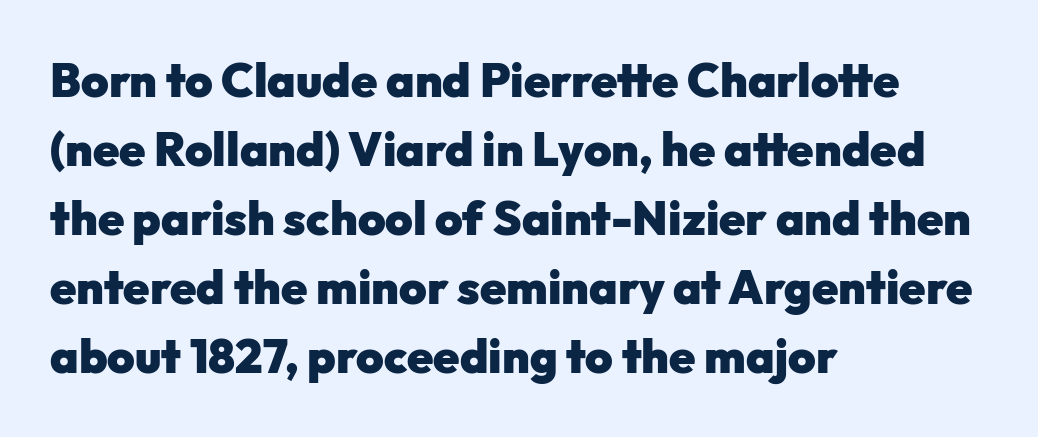
These lines keep a tight, regular rhythm from letter to letter. Are there feet on the stems? There aren't — it's a sans. Anything drawn beneath the words? Only blank space. This is the regular roman posture of the typeface. Notice how the passage keeps a crisp vertical edge on the left only. Evenly set lines give the paragraph a standard silhouette.
